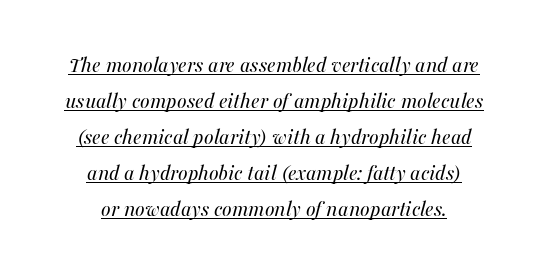
{"italic": "yes", "lean": "right", "slant_degrees": 16, "bold": "no", "underline": "yes", "align": "center", "line_spacing": "normal", "line_spacing_ratio": 1.57, "letter_spacing": "normal", "letter_spacing_em": 0.0, "glyph_px": 23}
